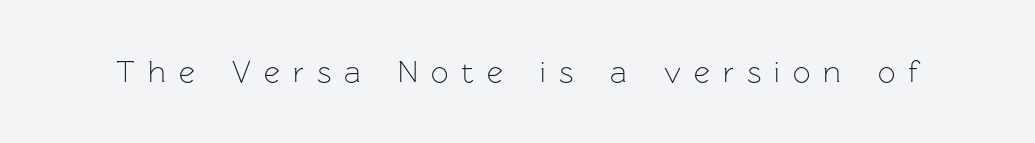
The image shows 31 px light sans-serif type, upright; set unusually wide letter spacing (+0.42 em), not underlined; low stroke contrast and a medium x-height.
